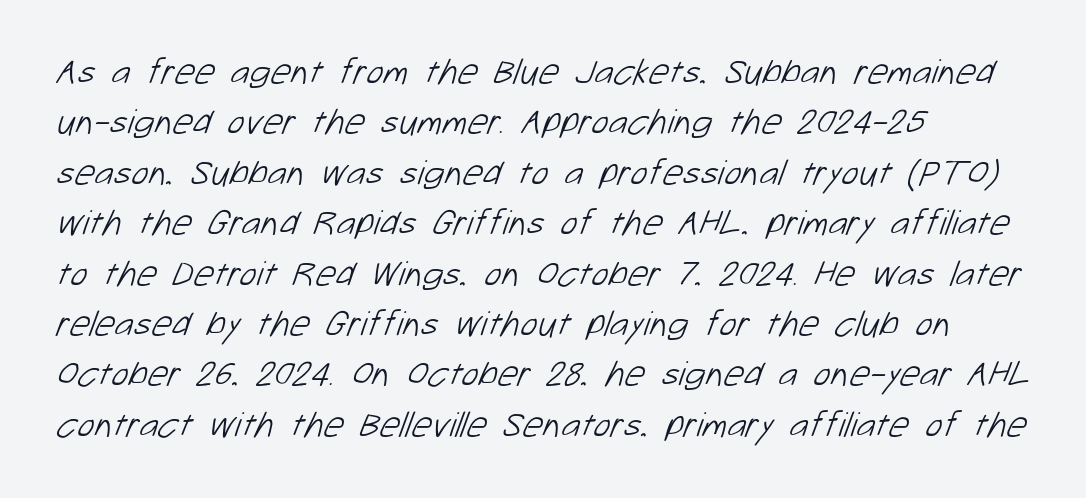
Proportional: the letters do not fall into vertical columns. Short and long lines alike share a common starting point at left. Font category for this specimen: sans-serif. Quick note: underline off.
